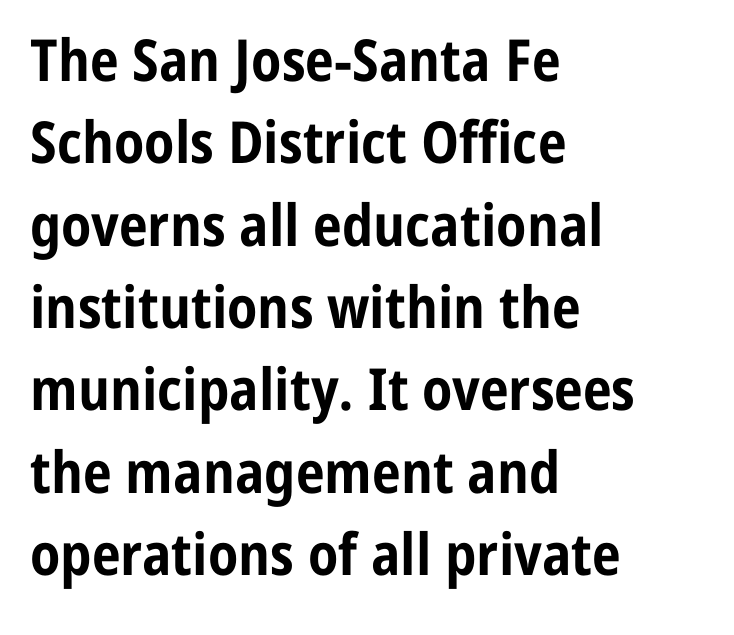
Q: Is the text bold? A: Yes.
Q: Is the text italic (slanted)? A: No, it is upright.
Q: Is the typeface a serif or a sans-serif typeface? A: Sans-serif.
Q: Is the text underlined? A: No.
Q: How is the paragraph aligned? A: Left-aligned.
Q: Is the spacing between letters normal or unusually wide? A: Normal.
Q: Is the spacing between lines tight, normal or loose? A: Normal.
Q: Width (condensed, normal, or wide)? A: Condensed.
Q: Stroke contrast? A: Low.
Q: x-height? A: Medium.
Q: Monospaced? A: No.
